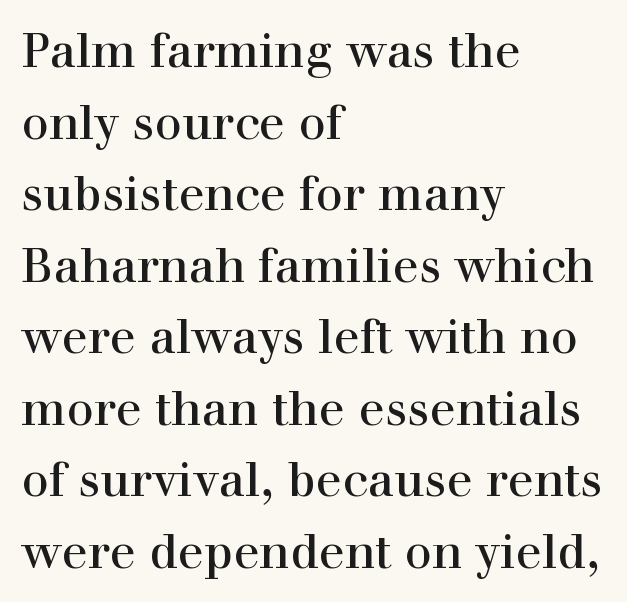
The image shows 48 px serif type, upright; set left-aligned, normal line spacing (1.49x), normal letter spacing, not underlined; a medium x-height.
